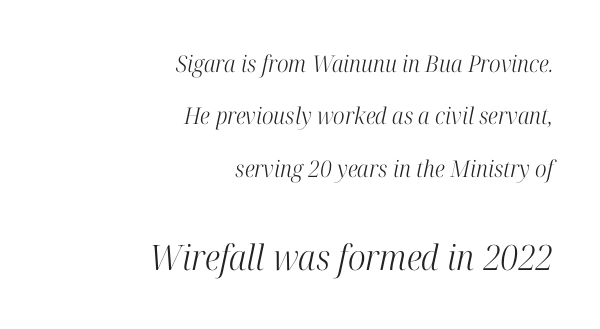
The letters in the lower block stand taller than those in the block above. The characters display serif detailing at their extremities. Proportional: the letters do not fall into vertical columns. Does the copy run flush right? Yes — the right margin is perfectly even. The weight tops out at a normal text grade. Descenders are the only things crossing below the line.
